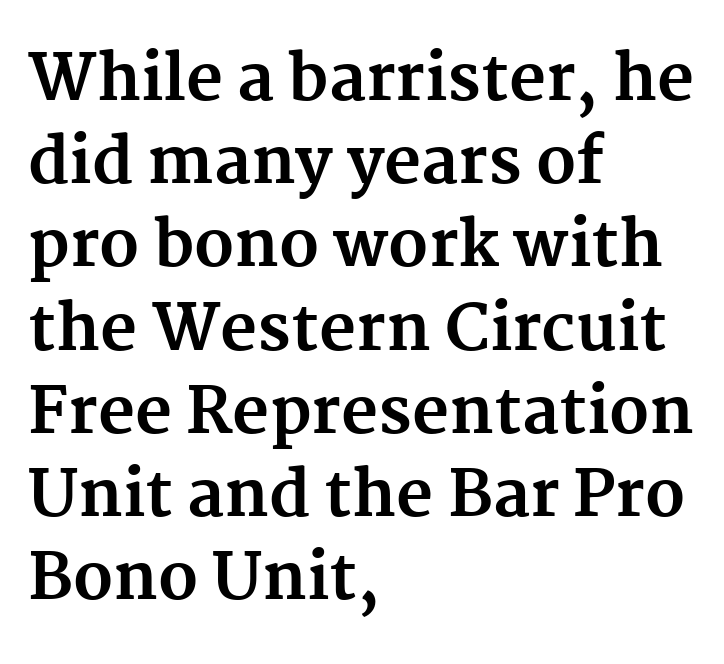
{"serif": "yes", "italic": "no", "bold": "yes", "weight": "bold", "width": "normal", "stroke_contrast": "medium", "x_height": "medium", "monospaced": "no", "underline": "no", "align": "left", "line_spacing": "normal", "line_spacing_ratio": 1.3, "letter_spacing": "normal", "letter_spacing_em": 0.0, "glyph_px": 64}
